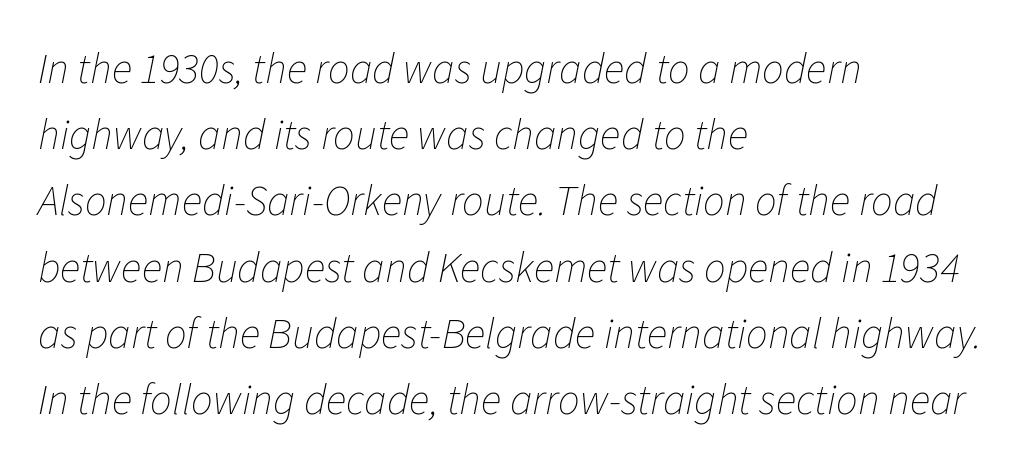
Q: Is the text bold? A: No.
Q: Is the text italic (slanted)? A: Yes, it leans right by about 11 degrees.
Q: Is the text underlined? A: No.
Q: How is the paragraph aligned? A: Left-aligned.
Q: Is the spacing between letters normal or unusually wide? A: Normal.
Q: Is the spacing between lines tight, normal or loose? A: Normal.
Q: Width (condensed, normal, or wide)? A: Normal.
Q: Stroke contrast? A: Low.
Q: x-height? A: Medium.
Q: Monospaced? A: No.
